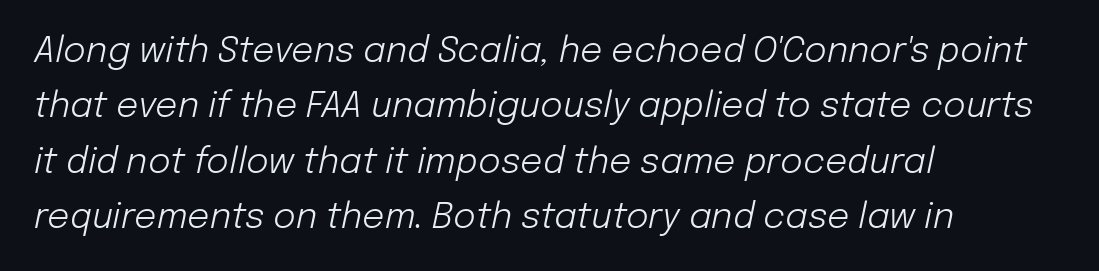
The image shows 35 px light type, italic (leaning right); set left-aligned, normal line spacing (1.58x), normal letter spacing, not underlined; low stroke contrast and a medium x-height.
